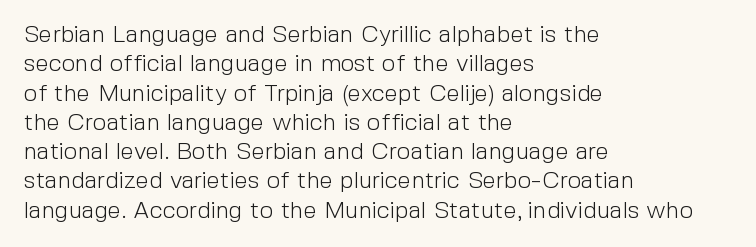
Notice how the stems are strictly vertical — no italics here. Standard letterfit; no display-style spreading of the glyphs. The space beneath each line is pristine and unruled. Counters stay open thanks to moderate or lighter strokes. A classic flush-left, rag-right setting is used for this passage.
